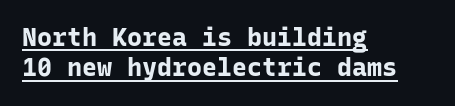
Q: Is the text bold? A: Yes.
Q: Is the text italic (slanted)? A: No, it is upright.
Q: Is the text underlined? A: Yes.
Q: How is the paragraph aligned? A: Left-aligned.
Q: Is the spacing between letters normal or unusually wide? A: Normal.
